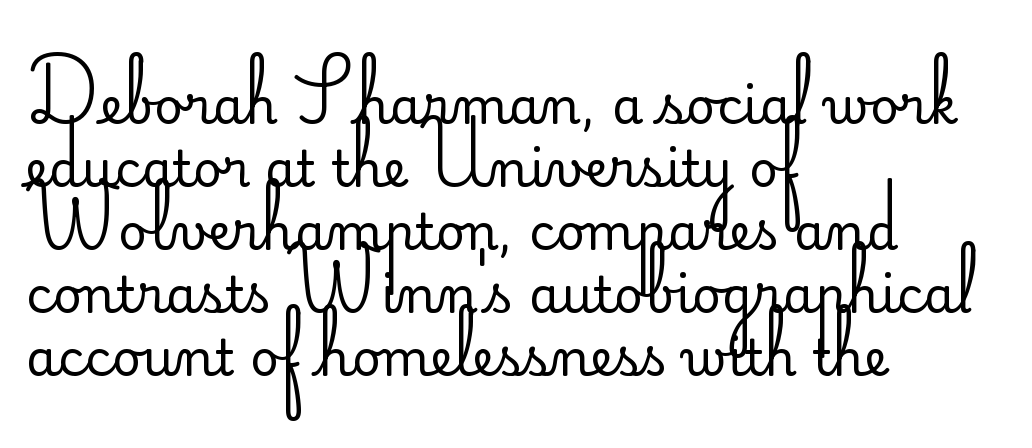
Stroke terminals: plain, sans-serif. The lettering stays uniformly vertical, giving the passage a roman look. Spacing verdict: proportional, widths tailored to each character. The text block is weighted toward the left margin, trailing off unevenly rightward. Stems and bowls with no extra thickness — not bold.
